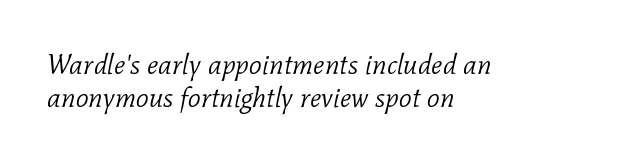
{"serif": "yes", "italic": "yes", "lean": "right", "slant_degrees": 11, "bold": "no", "weight": "light", "width": "normal", "stroke_contrast": "low", "x_height": "medium", "monospaced": "no", "underline": "no", "align": "left", "line_spacing_ratio": 1.18, "letter_spacing": "normal", "letter_spacing_em": 0.0, "glyph_px": 28}
